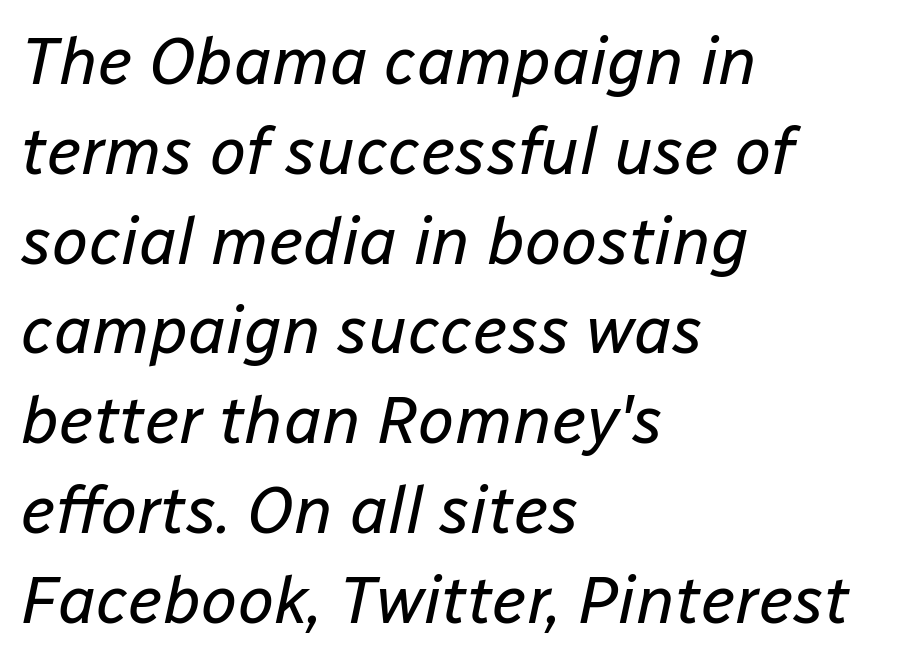
{"italic": "yes", "lean": "right", "slant_degrees": 12, "bold": "no", "weight": "regular", "width": "normal", "stroke_contrast": "low", "x_height": "medium", "monospaced": "no", "underline": "no", "align": "left", "line_spacing": "normal", "line_spacing_ratio": 1.36, "letter_spacing": "normal", "letter_spacing_em": 0.0, "glyph_px": 66}
